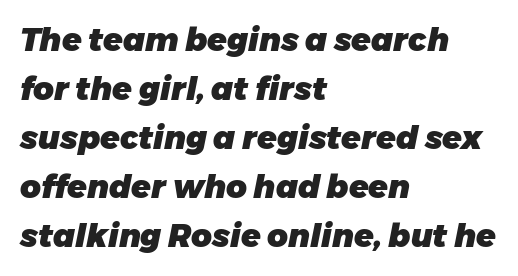
Horizontal bands of white between lines are of average thickness. Leftover space on each line is placed entirely after the last word. You can tell it's italic because the verticals aren't actually vertical. The letterforms sit shoulder to shoulder at normal distance.
